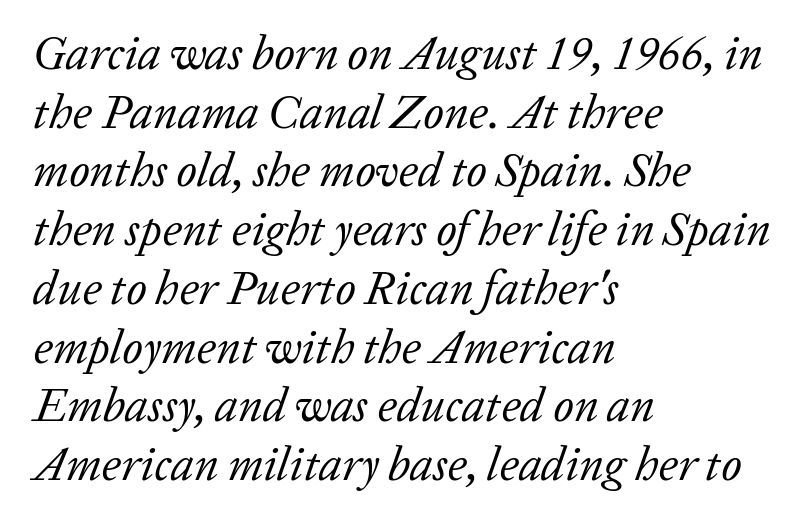
The baseline area is clear. The paragraph has a hard left edge and a soft right edge. Between one letter and the next there's only the usual sliver of space. The rendering uses a moderate line-height, typical for paragraphs. You could not count columns in this text — the font is proportionally spaced.
